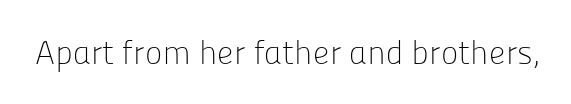
The glyphs in this specimen are sans serif. The cut favours lightness, reaching ordinary text weight at its darkest. Is this a fixed-width face? No — the glyphs have proportional, varying widths. Every stem runs plumb, perpendicular to the baseline. Rule under the text: the space is simply empty.
